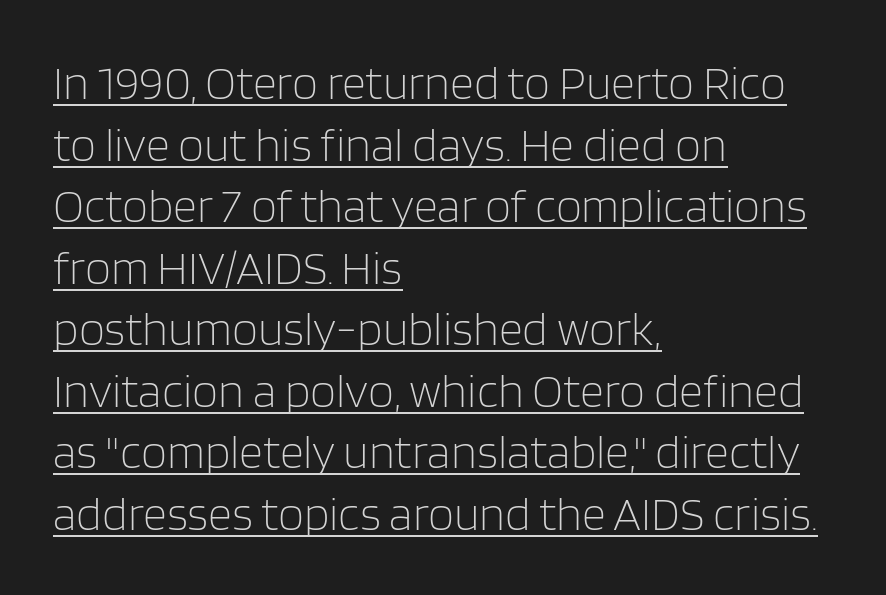
{"serif": "no", "italic": "no", "bold": "no", "weight": "light", "width": "normal", "stroke_contrast": "low", "x_height": "large", "monospaced": "no", "underline": "yes", "align": "left", "line_spacing": "normal", "line_spacing_ratio": 1.31, "letter_spacing": "normal", "letter_spacing_em": 0.0, "glyph_px": 47}
